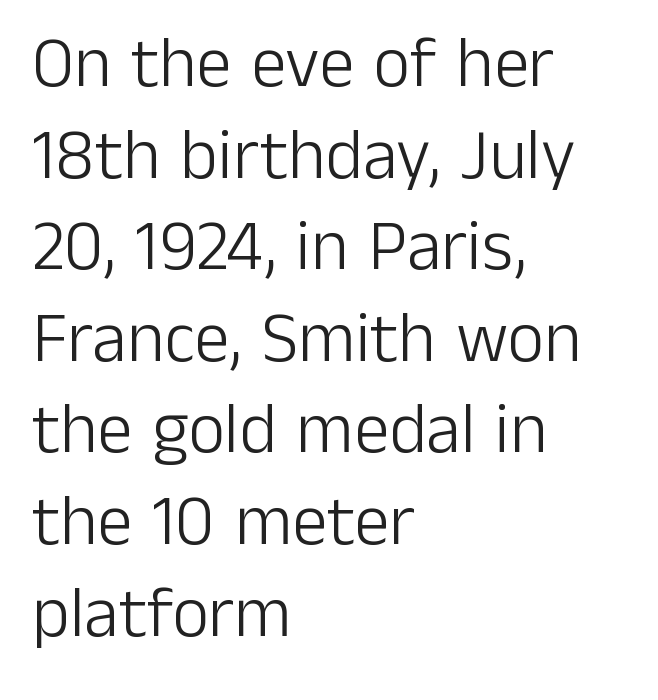
{"serif": "no", "italic": "no", "bold": "no", "weight": "light", "width": "normal", "stroke_contrast": "low", "x_height": "medium", "monospaced": "no", "underline": "no", "align": "left", "line_spacing": "normal", "line_spacing_ratio": 1.29, "letter_spacing": "normal", "letter_spacing_em": 0.0, "glyph_px": 71}
